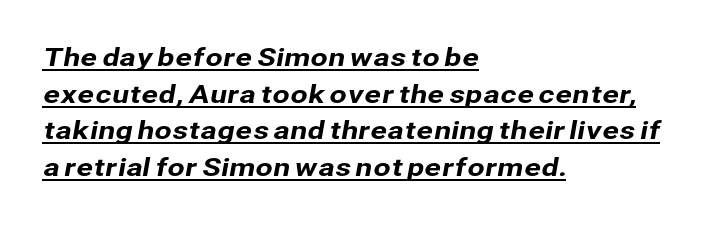
{"underline": "yes", "align": "left", "line_spacing": "normal", "line_spacing_ratio": 1.47, "letter_spacing": "normal", "letter_spacing_em": 0.0, "glyph_px": 25}
